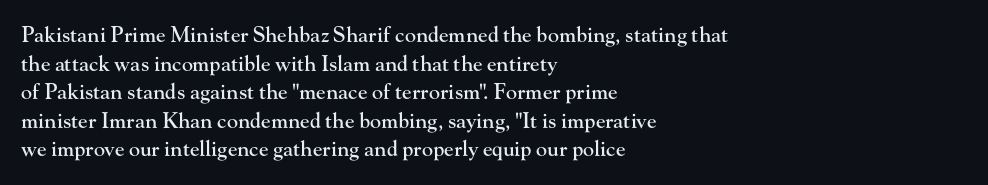
{"italic": "no", "underline": "no", "align": "left", "line_spacing": "normal", "line_spacing_ratio": 1.36, "letter_spacing": "normal", "letter_spacing_em": 0.0, "glyph_px": 21}
